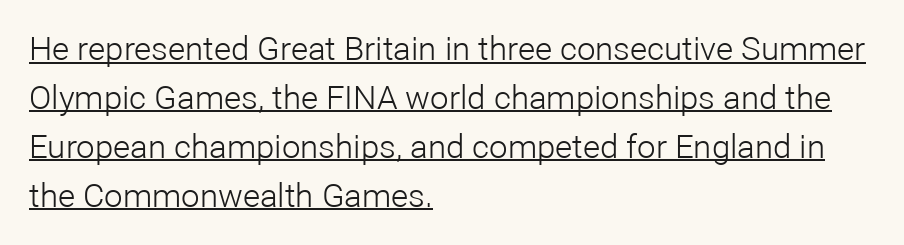
{"serif": "no", "italic": "no", "bold": "no", "weight": "light", "width": "normal", "stroke_contrast": "low", "x_height": "medium", "monospaced": "no", "underline": "yes", "align": "left", "line_spacing": "normal", "line_spacing_ratio": 1.48, "letter_spacing": "normal", "letter_spacing_em": 0.0, "glyph_px": 33}
